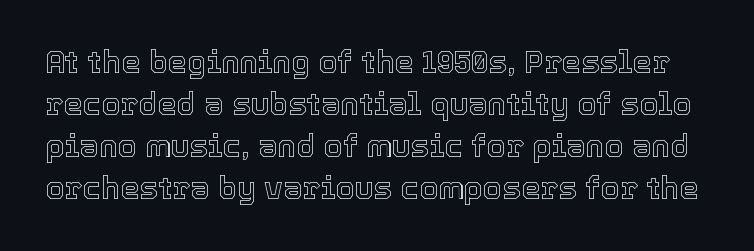
The image shows 31 px text type, upright; set normal line spacing (1.35x), normal letter spacing, not underlined; a medium x-height.
